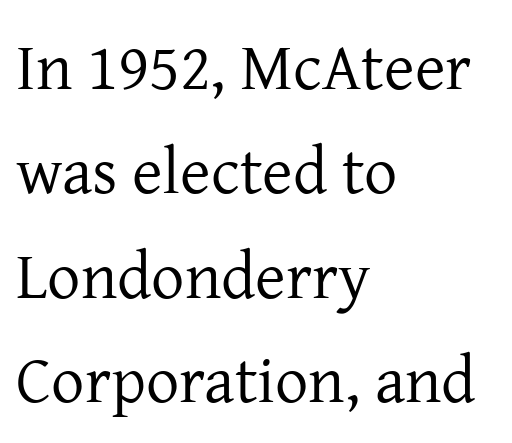
{"serif": "yes", "italic": "no", "bold": "no", "weight": "regular", "width": "normal", "stroke_contrast": "low", "x_height": "medium", "monospaced": "no", "underline": "no", "align": "left", "line_spacing": "normal", "line_spacing_ratio": 1.58, "letter_spacing": "normal", "letter_spacing_em": 0.0, "glyph_px": 66}
